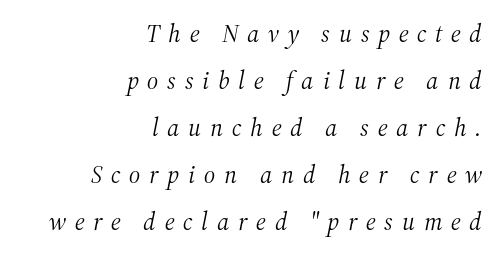
Emphasis-style slanted type is in use. Underlining? Definitely not there. The characters are drawn with everyday or finer stroke widths. These lines stack with their right ends in a neat column.
